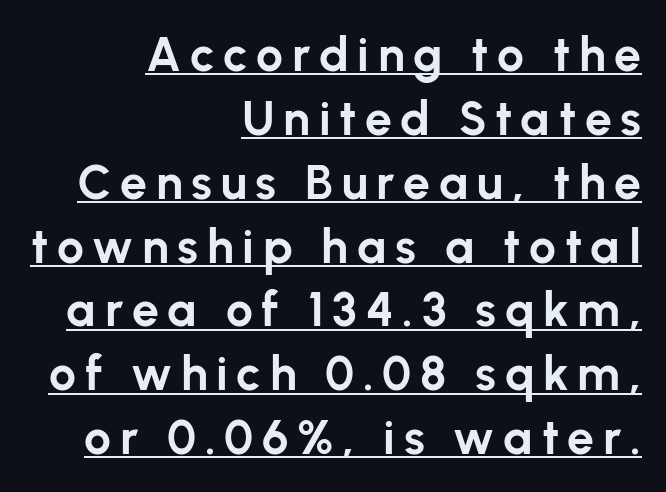
Q: Is the text bold? A: Yes.
Q: Is the text italic (slanted)? A: No, it is upright.
Q: Is the typeface a serif or a sans-serif typeface? A: Sans-serif.
Q: Is the text underlined? A: Yes.
Q: How is the paragraph aligned? A: Right-aligned.
Q: Is the spacing between lines tight, normal or loose? A: Normal.
Q: Width (condensed, normal, or wide)? A: Normal.
Q: Stroke contrast? A: Low.
Q: x-height? A: Medium.
Q: Monospaced? A: No.
